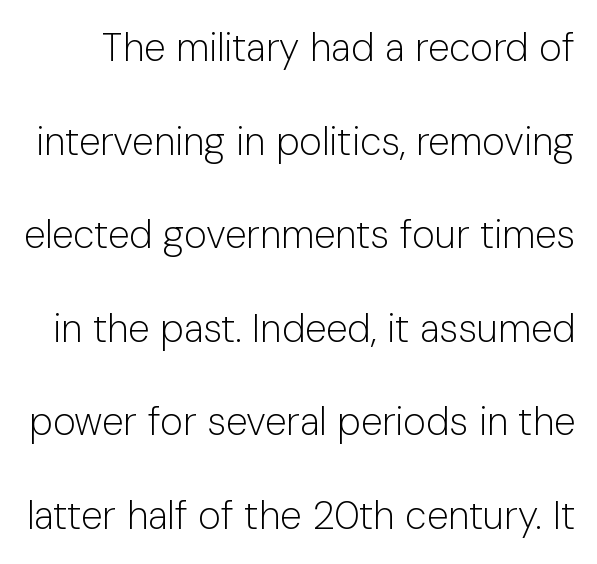
Nope, not italic — everything's standing straight. What stands out about the letter spacing? Nothing — it is the standard amount. Is this a fixed-width face? No — the glyphs have proportional, varying widths. Summary of vertical rhythm: relaxed, with wide interline spacing. The area under the type is left untouched.
